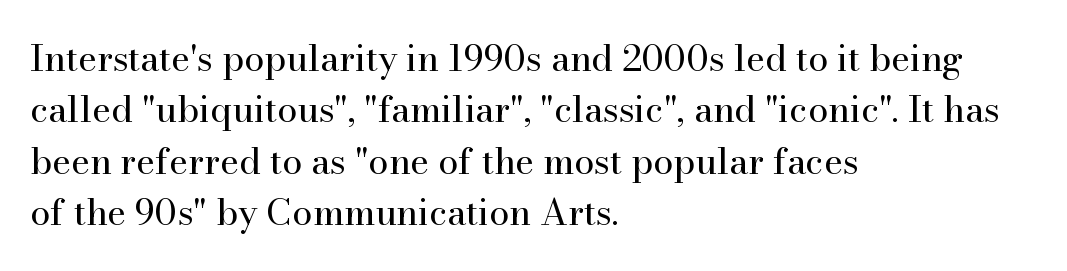
The image shows 36 px regular-weight serif type, upright; set left-aligned, normal line spacing (1.43x), normal letter spacing, not underlined; high stroke contrast and a small x-height.
